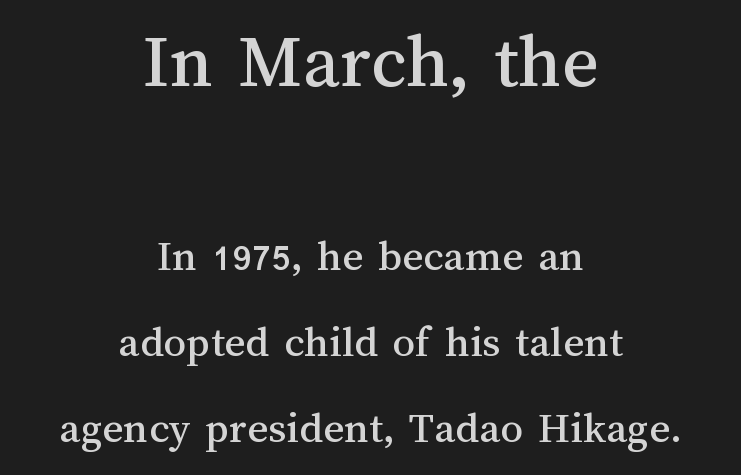
Clear beneath every line of the passage. Teacher's note: observe the equal gaps on both sides — that is centered alignment. These lines are rendered in a variable-pitch font. Regarding leading, the lines here are spaced well apart.
